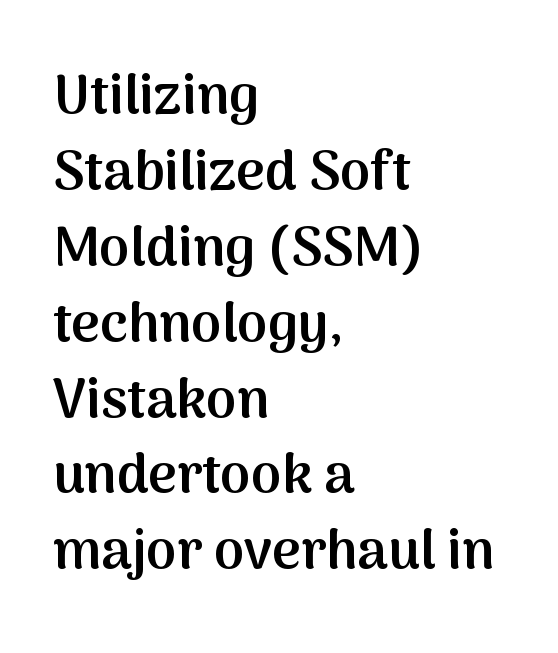
{"serif": "no", "italic": "no", "bold": "semi", "weight": "semibold", "width": "normal", "stroke_contrast": "medium", "x_height": "medium", "monospaced": "no", "underline": "no", "align": "left", "line_spacing": "normal", "line_spacing_ratio": 1.38, "letter_spacing": "normal", "letter_spacing_em": 0.0, "glyph_px": 55}
